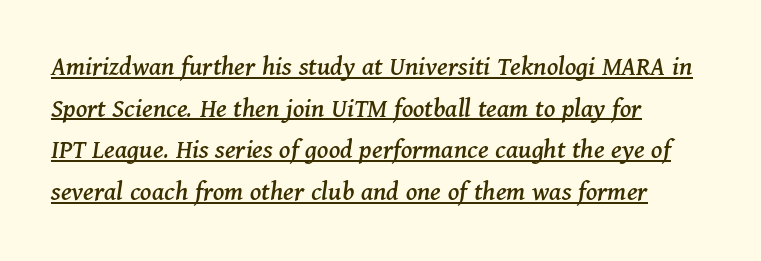
In CSS terms this would be text-align: left. Interline gaps are of average width in this sample. Characters follow at the spacing the type designer built in. Does the type have serifs? Yes, each stem ends in a small foot.
